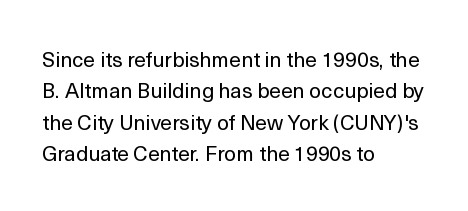
{"italic": "no", "bold": "no", "underline": "no", "align": "left", "line_spacing": "normal", "line_spacing_ratio": 1.49, "letter_spacing": "normal", "letter_spacing_em": 0.0, "glyph_px": 21}
